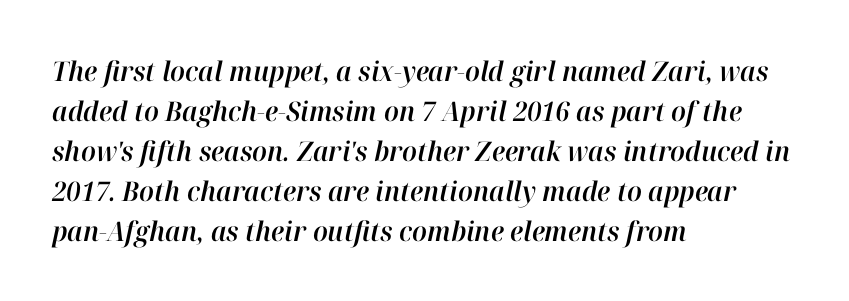
{"italic": "yes", "lean": "right", "slant_degrees": 12, "underline": "no", "align": "left", "line_spacing": "normal", "line_spacing_ratio": 1.48, "letter_spacing": "normal", "letter_spacing_em": 0.0, "glyph_px": 27}
